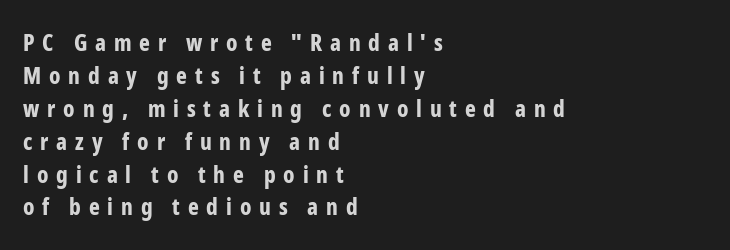
Q: Is the text bold? A: Yes.
Q: Is the text italic (slanted)? A: No, it is upright.
Q: Is the text underlined? A: No.
Q: How is the paragraph aligned? A: Left-aligned.
Q: Is the spacing between letters normal or unusually wide? A: Unusually wide.
Q: Is the spacing between lines tight, normal or loose? A: Normal.
